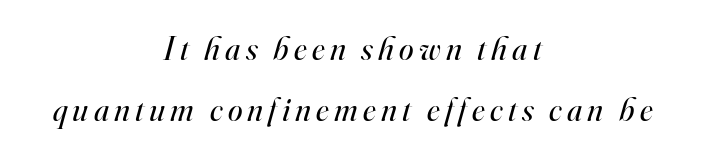
This sample uses a serif face. Anything drawn beneath the words? Only blank space. Here the designer chose a conventional face with non-uniform glyph widths. Does the lettering tilt? It does — this is italic. The characters are drawn with everyday or finer stroke widths.
